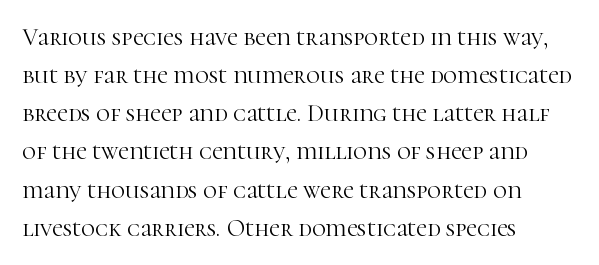
The image shows 24 px text type, upright; set left-aligned, normal line spacing (1.59x), normal letter spacing, not underlined.
